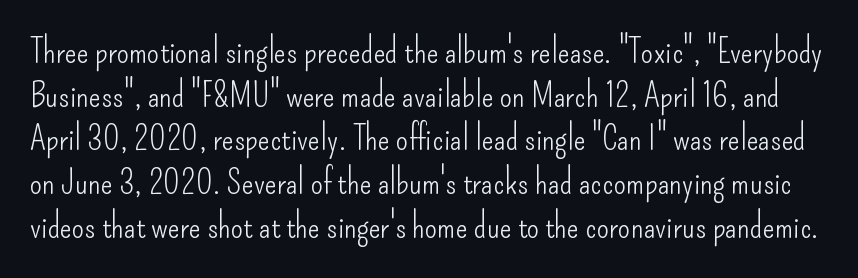
{"serif": "no", "italic": "no", "bold": "no", "weight": "light", "width": "condensed", "stroke_contrast": "low", "x_height": "small", "monospaced": "no", "underline": "no", "line_spacing": "normal", "line_spacing_ratio": 1.25, "letter_spacing": "normal", "letter_spacing_em": 0.0, "glyph_px": 35}
